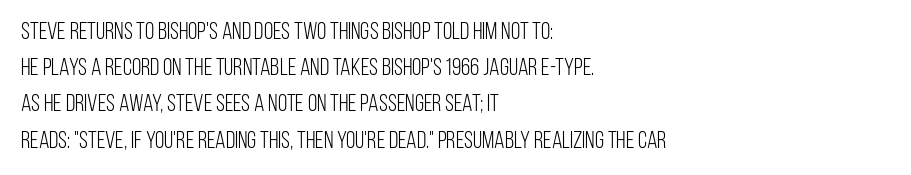
Default kerning and tracking; the words read as compact shapes. Tall strokes in this sample are plumb rather than angled. This rendering uses left alignment, leaving the right contour irregular. Students, observe: this is what conventionally led text looks like. Each stroke keeps to a modest, everyday thickness or less. Honestly, there is no underline to notice here at all.
